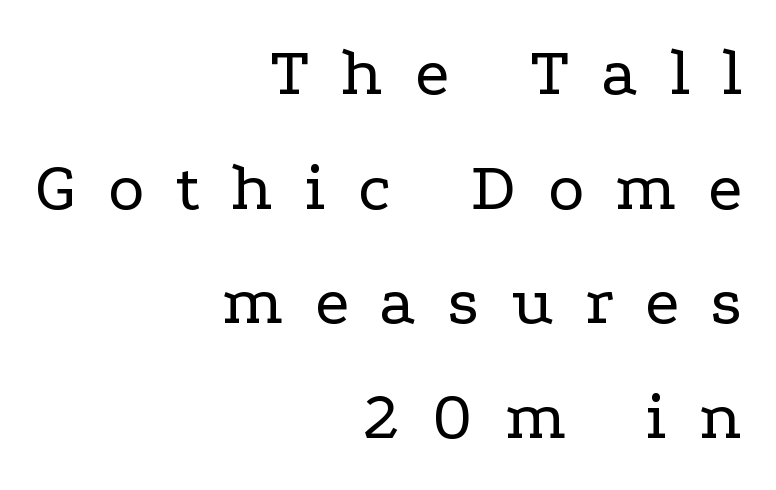
Q: Is the text bold? A: No.
Q: Is the text italic (slanted)? A: No, it is upright.
Q: Is the typeface a serif or a sans-serif typeface? A: Serif.
Q: Is the text underlined? A: No.
Q: How is the paragraph aligned? A: Right-aligned.
Q: Is the spacing between letters normal or unusually wide? A: Unusually wide.
Q: Is the spacing between lines tight, normal or loose? A: Normal.
Q: Width (condensed, normal, or wide)? A: Wide.
Q: Stroke contrast? A: Low.
Q: x-height? A: Medium.
Q: Monospaced? A: No.
